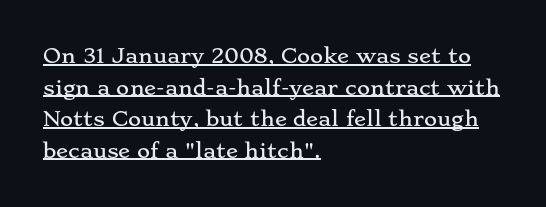
{"italic": "no", "underline": "yes", "align": "left", "line_spacing": "normal", "line_spacing_ratio": 1.58, "letter_spacing": "normal", "letter_spacing_em": 0.0, "glyph_px": 20}
